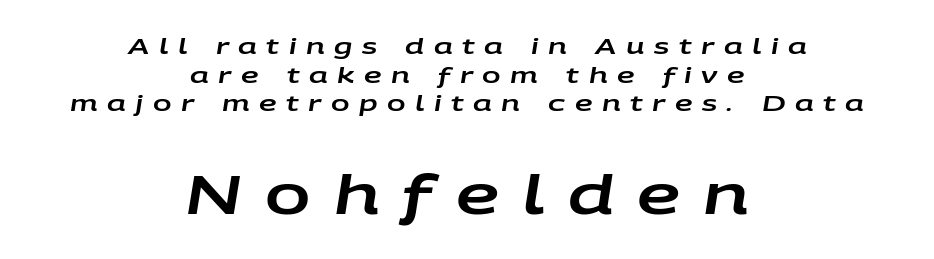
Does extra space separate the letters? Yes, quite a lot of it. The letters advance in unequal steps, a hallmark of proportional type. This block has exactly the height ordinary leading produces. Here the second block reads like a headline and the first like body copy. The passage shown is not underscored anywhere.
